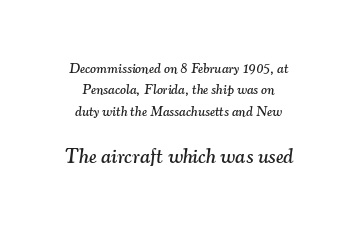
The image shows 21 px text type, italic (leaning right); set centered, normal line spacing (1.52x), normal letter spacing, not underlined; the second (bottom) block is 1.5x larger.
